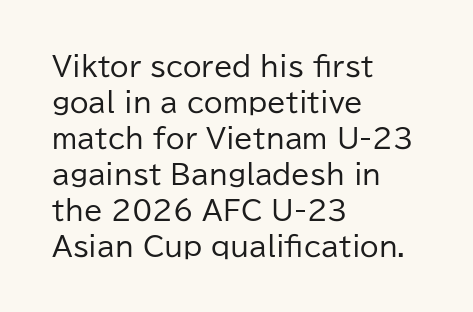
The image shows 27 px text type, upright; set left-aligned, normal line spacing (1.33x), normal letter spacing, not underlined.
